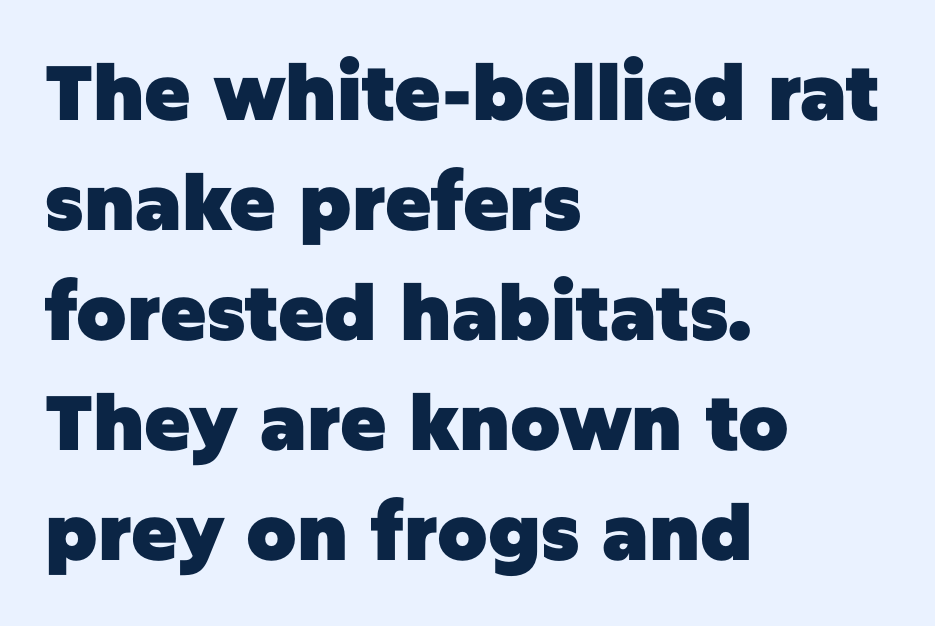
{"serif": "no", "italic": "no", "bold": "yes", "weight": "heavy", "width": "normal", "stroke_contrast": "low", "x_height": "large", "monospaced": "no", "underline": "no", "align": "left", "line_spacing": "normal", "line_spacing_ratio": 1.43, "letter_spacing": "normal", "letter_spacing_em": 0.0, "glyph_px": 77}
